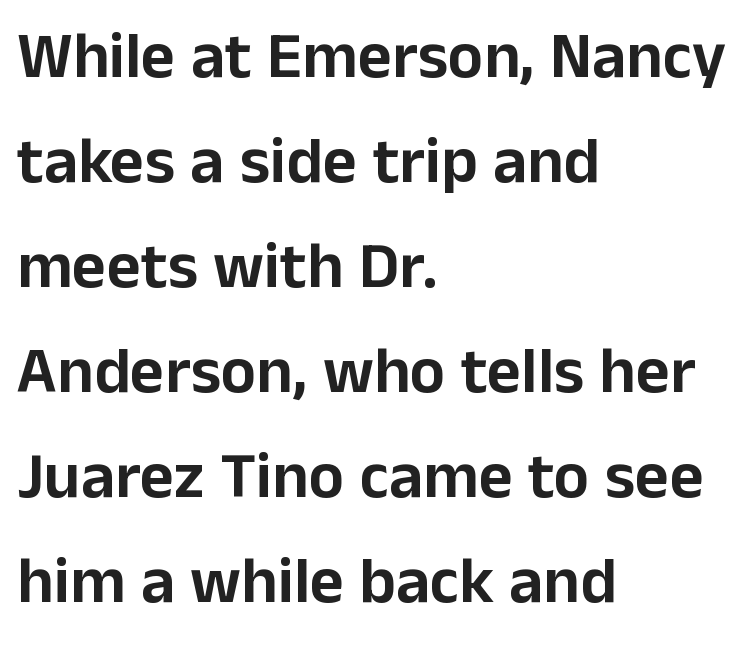
Q: Is the text italic (slanted)? A: No, it is upright.
Q: Is the typeface a serif or a sans-serif typeface? A: Sans-serif.
Q: Is the text underlined? A: No.
Q: How is the paragraph aligned? A: Left-aligned.
Q: Is the spacing between letters normal or unusually wide? A: Normal.
Q: Is the spacing between lines tight, normal or loose? A: Normal.
Q: Width (condensed, normal, or wide)? A: Normal.
Q: Stroke contrast? A: Low.
Q: x-height? A: Medium.
Q: Monospaced? A: No.
